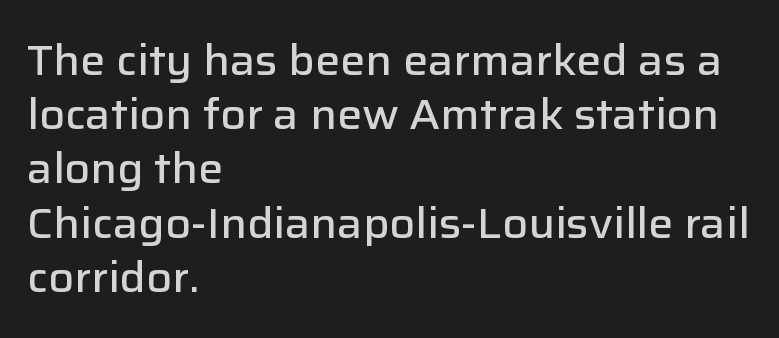
Whoever set this chose a conventional vertical rhythm. Check under the words: just untouched page. Typographically, this falls in the sans-serif category. Italic? Not at all — the glyphs are vertical.
